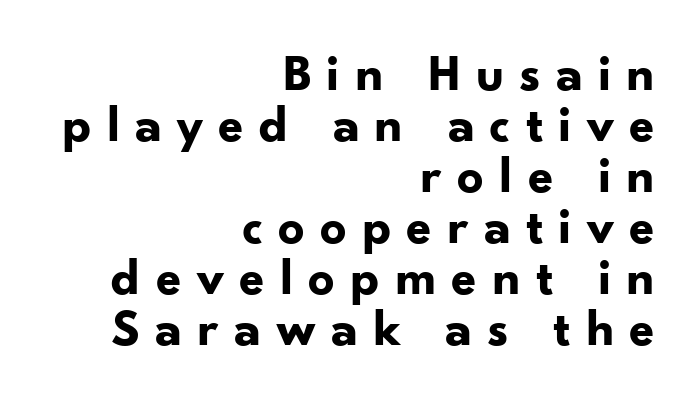
Q: Is the text bold? A: Yes.
Q: Is the text italic (slanted)? A: No, it is upright.
Q: Is the typeface a serif or a sans-serif typeface? A: Sans-serif.
Q: Is the text underlined? A: No.
Q: How is the paragraph aligned? A: Right-aligned.
Q: Is the spacing between letters normal or unusually wide? A: Unusually wide.
Q: Is the spacing between lines tight, normal or loose? A: Tight.
Q: Width (condensed, normal, or wide)? A: Normal.
Q: Stroke contrast? A: Low.
Q: x-height? A: Small.
Q: Monospaced? A: No.
